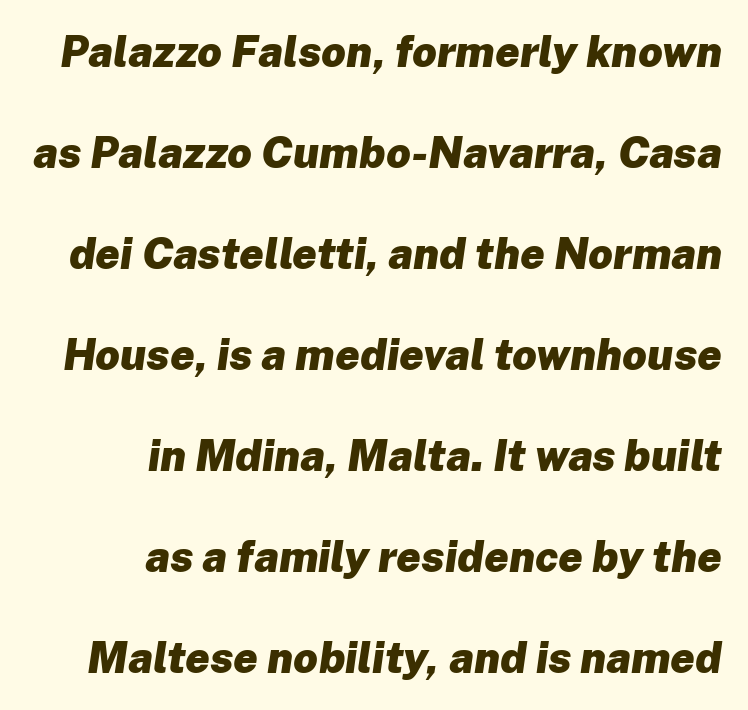
{"italic": "yes", "lean": "right", "slant_degrees": 8, "bold": "yes", "weight": "heavy", "width": "normal", "stroke_contrast": "low", "x_height": "medium", "monospaced": "no", "underline": "no", "align": "right", "line_spacing": "loose", "line_spacing_ratio": 2.35, "letter_spacing": "normal", "letter_spacing_em": 0.0, "glyph_px": 43}
